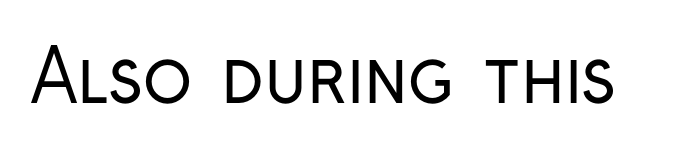
{"serif": "no", "italic": "no", "bold": "no", "weight": "regular", "width": "condensed", "stroke_contrast": "low", "x_height": "medium", "monospaced": "no", "underline": "no", "letter_spacing": "normal", "letter_spacing_em": 0.0, "glyph_px": 72}
